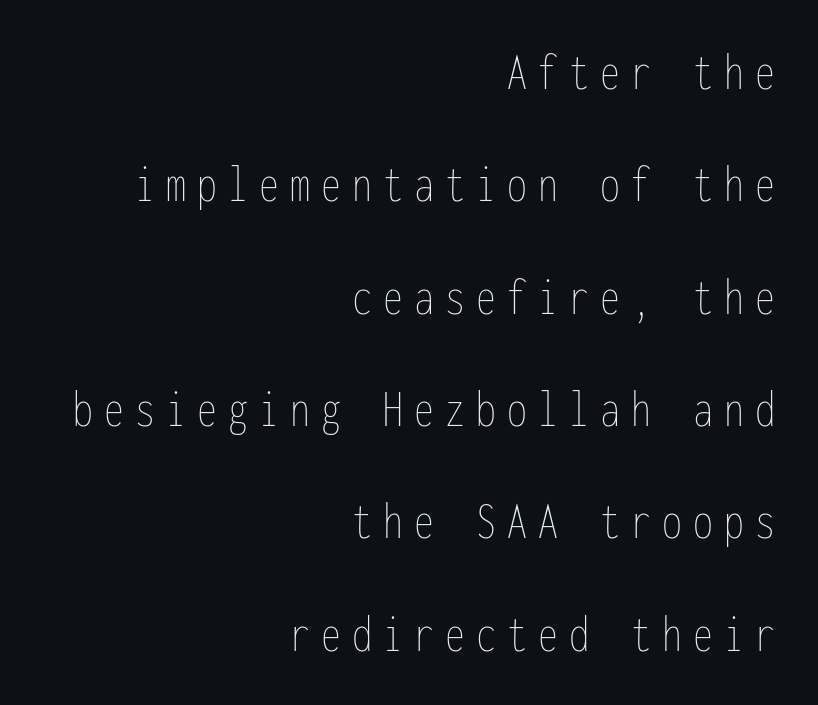
No letter is thick-stroked: the sample isn't bold. Line spacing here is loose. Bare-footed words on every line. Monospaced: the letters line up in strict vertical columns. Typeset ragged left — the right edge is the straight one.
